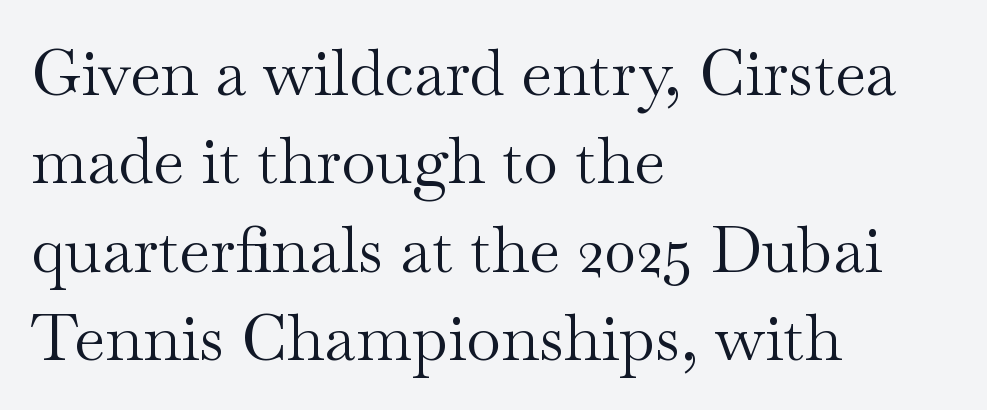
Notice how the stems are strictly vertical — no italics here. Regarding serifs, this sample has them. A typesetter would call this proportional, since set widths differ per character. Is there much room between lines? A standard amount, neither cramped nor airy.
